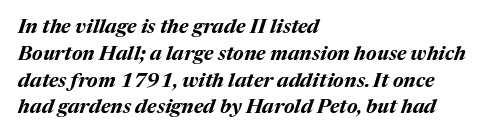
Q: Is the text bold? A: Yes.
Q: Is the text italic (slanted)? A: Yes, it leans right by about 17 degrees.
Q: Is the text underlined? A: No.
Q: How is the paragraph aligned? A: Left-aligned.
Q: Is the spacing between letters normal or unusually wide? A: Normal.
Q: Is the spacing between lines tight, normal or loose? A: Normal.
